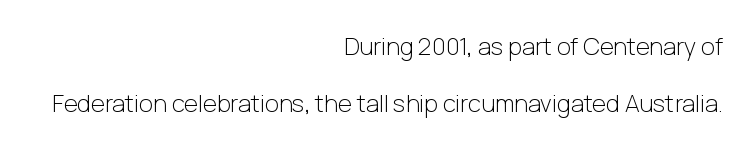
The image shows 24 px text type, upright; set right-aligned, loose line spacing (2.39x), normal letter spacing, not underlined.
